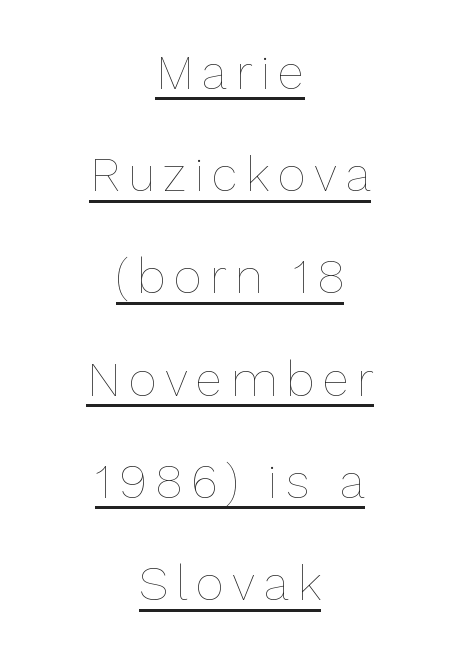
Q: Is the text bold? A: No.
Q: Is the text italic (slanted)? A: No, it is upright.
Q: Is the text underlined? A: Yes.
Q: How is the paragraph aligned? A: Centered.
Q: Is the spacing between lines tight, normal or loose? A: Loose.
Q: Width (condensed, normal, or wide)? A: Normal.
Q: Stroke contrast? A: Low.
Q: x-height? A: Medium.
Q: Monospaced? A: No.
